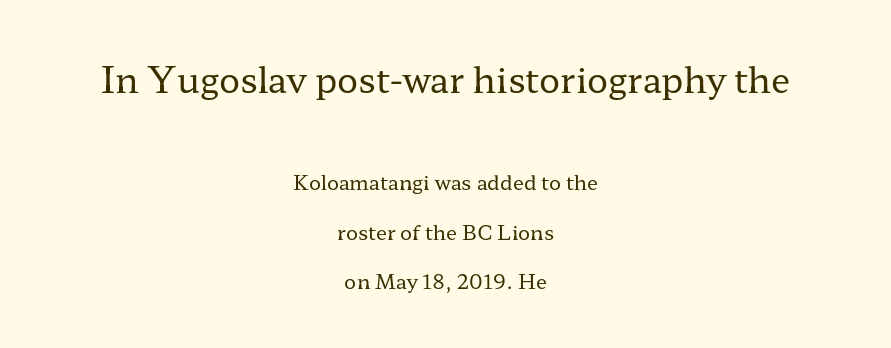
Q: Is the text bold? A: No.
Q: Is the text italic (slanted)? A: No, it is upright.
Q: Is the typeface a serif or a sans-serif typeface? A: Serif.
Q: Is the text underlined? A: No.
Q: How is the paragraph aligned? A: Centered.
Q: Is the spacing between letters normal or unusually wide? A: Normal.
Q: Is the spacing between lines tight, normal or loose? A: Loose.
Q: Which block of text is set in a larger size, the first (top) or the second (bottom)? A: The first (top) one.
Q: Width (condensed, normal, or wide)? A: Wide.
Q: Stroke contrast? A: Low.
Q: x-height? A: Medium.
Q: Monospaced? A: No.
